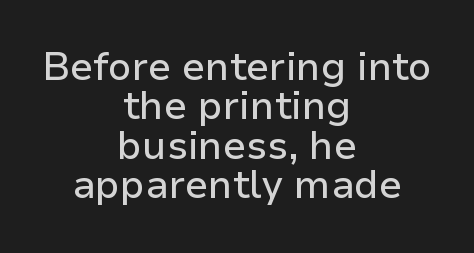
Is there any slant? The stems are plumb. The space directly below the letters is spotless. The passage shown is typeset with a sans-serif family. Line starts and ends both wander, symmetrically. Varying glyph widths throughout — classic text-font behaviour. Compared with typical body copy, the letter spacing here is the same.
